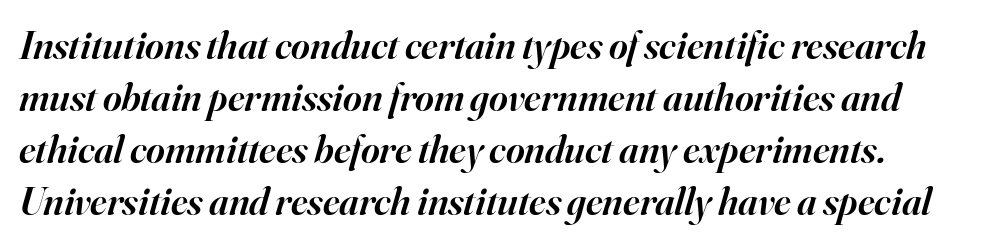
The image shows 40 px semibold serif type, italic (leaning right); set normal line spacing (1.3x), normal letter spacing, not underlined; high stroke contrast and a small x-height.
